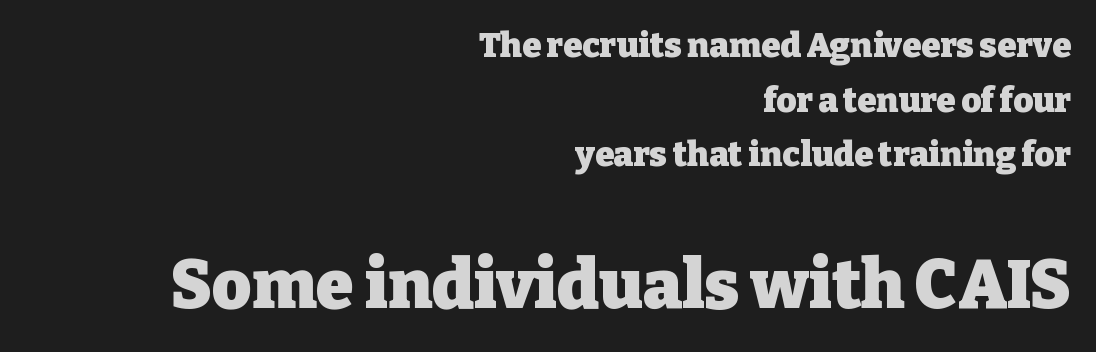
You can tell from the footed stems that serif type was used. Does the weight exceed regular? Yes, all the way to bold. Decoration check: the copy has no underline. This sample has the flowing, uneven cadence of proportional lettering. The block sitting lower on the canvas is the one with enlarged characters.
